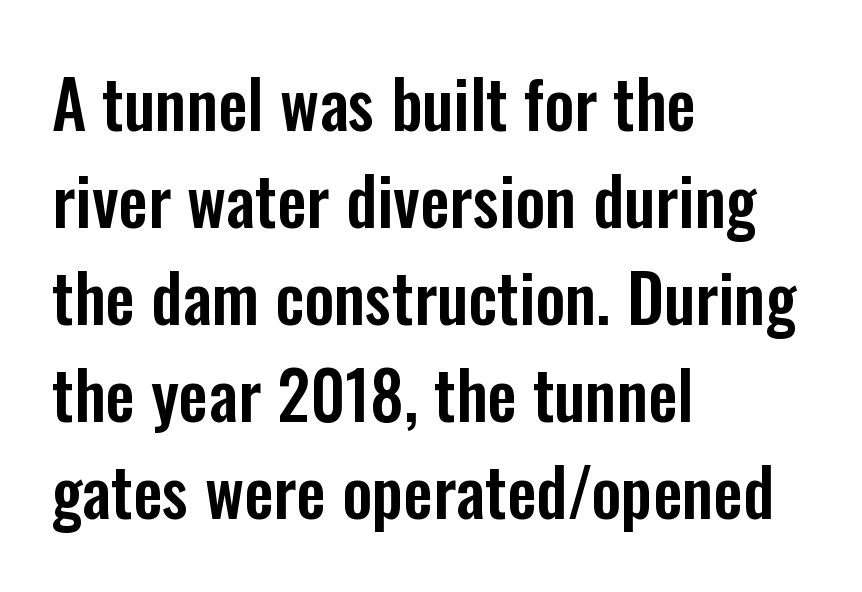
Nope, not italic — everything's standing straight. Look at the tracking — it's just the regular setting, nothing added. A classic flush-left, rag-right setting is used for this passage. Is this a fixed-width face? No — the glyphs have proportional, varying widths. Quick note: interline space is typical. Check under the words: just untouched page.
